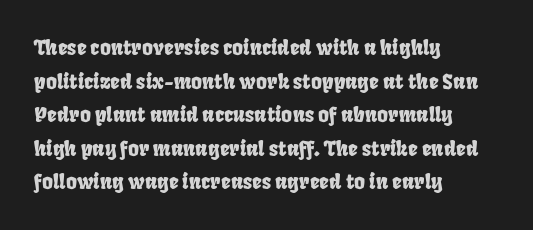
The image shows 21 px text type; set left-aligned, normal line spacing (1.6x), normal letter spacing, not underlined.
